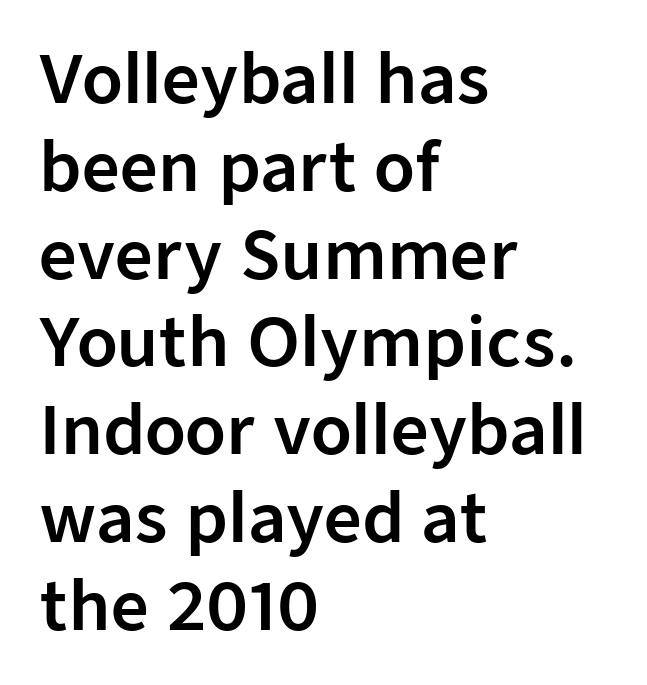
Line spacing here is normal. Looks like regular typesetting: each glyph gets only the width it needs. The lines are quadded left. Descender tails drop into unmarked territory. Upright lettering throughout. Nothing unusual about the tracking: characters are spaced as the font intends.
